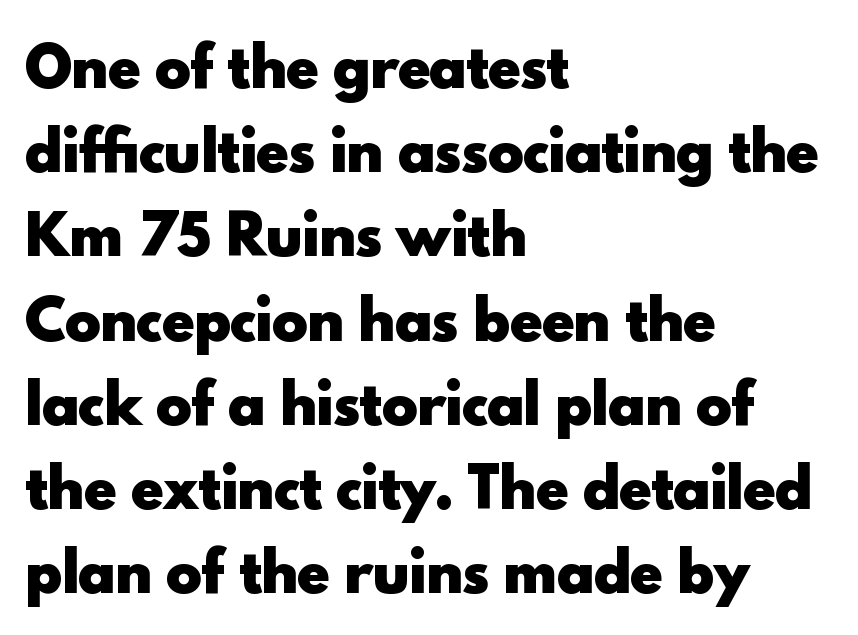
Q: Is the text bold? A: Yes.
Q: Is the text italic (slanted)? A: No, it is upright.
Q: Is the typeface a serif or a sans-serif typeface? A: Sans-serif.
Q: Is the text underlined? A: No.
Q: How is the paragraph aligned? A: Left-aligned.
Q: Is the spacing between letters normal or unusually wide? A: Normal.
Q: Is the spacing between lines tight, normal or loose? A: Normal.
Q: Width (condensed, normal, or wide)? A: Normal.
Q: x-height? A: Small.
Q: Monospaced? A: No.
